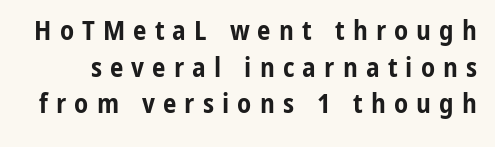
{"italic": "no", "bold": "yes", "underline": "no", "line_spacing": "normal", "line_spacing_ratio": 1.36, "letter_spacing": "wide", "letter_spacing_em": 0.3, "glyph_px": 27}
